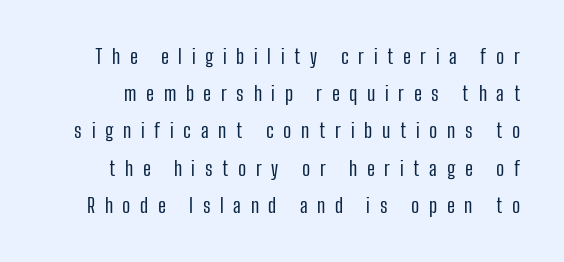
{"italic": "no", "bold": "no", "underline": "no", "line_spacing_ratio": 1.86, "letter_spacing": "wide", "letter_spacing_em": 0.48, "glyph_px": 20}
